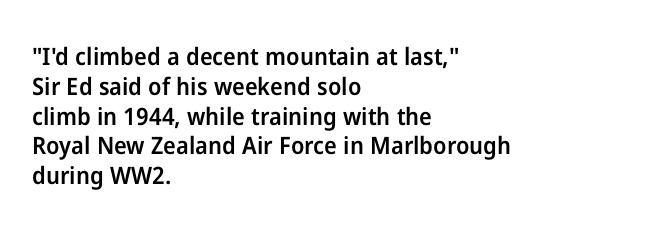
The image shows 24 px text type, upright; set left-aligned, line spacing 1.24x, normal letter spacing, not underlined.
